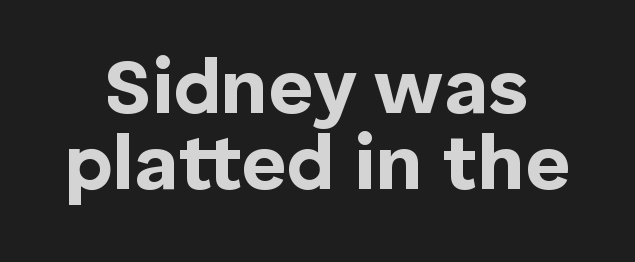
Q: Is the text bold? A: Yes.
Q: Is the text italic (slanted)? A: No, it is upright.
Q: Is the typeface a serif or a sans-serif typeface? A: Sans-serif.
Q: Is the text underlined? A: No.
Q: Is the spacing between letters normal or unusually wide? A: Normal.
Q: Is the spacing between lines tight, normal or loose? A: Tight.
Q: Width (condensed, normal, or wide)? A: Normal.
Q: Stroke contrast? A: Low.
Q: x-height? A: Medium.
Q: Monospaced? A: No.
